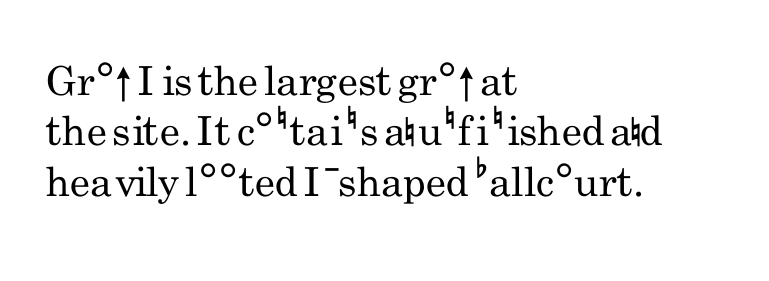
{"serif": "no", "italic": "no", "bold": "no", "weight": "regular", "width": "condensed", "stroke_contrast": "low", "x_height": "small", "monospaced": "no", "underline": "no", "align": "left", "line_spacing": "normal", "line_spacing_ratio": 1.26, "letter_spacing": "normal", "letter_spacing_em": 0.0, "glyph_px": 40}
